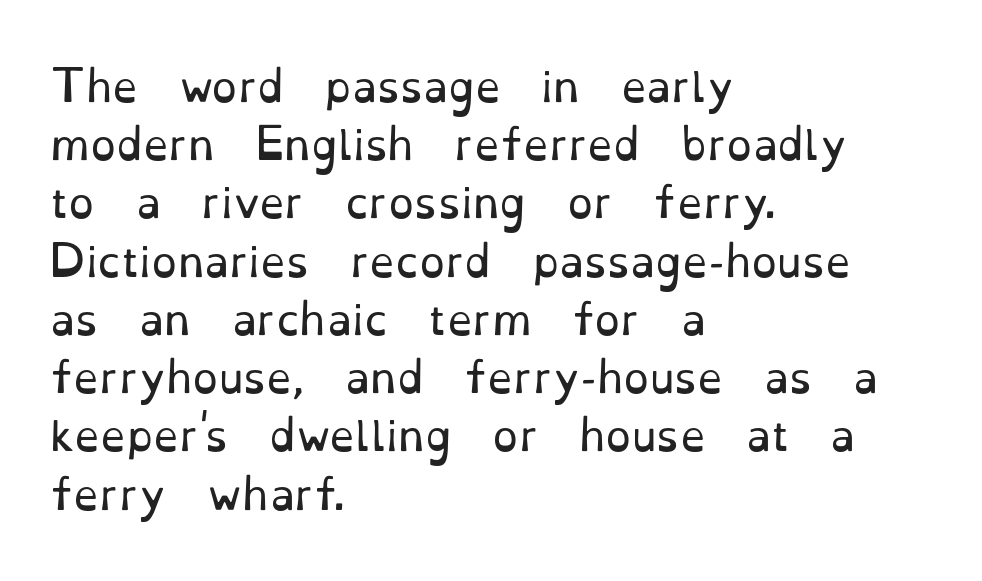
Leftover space on each line is placed entirely after the last word. The face used here is rendered with its standard letterfit. No heavy texture on the line: the type isn't bold.
